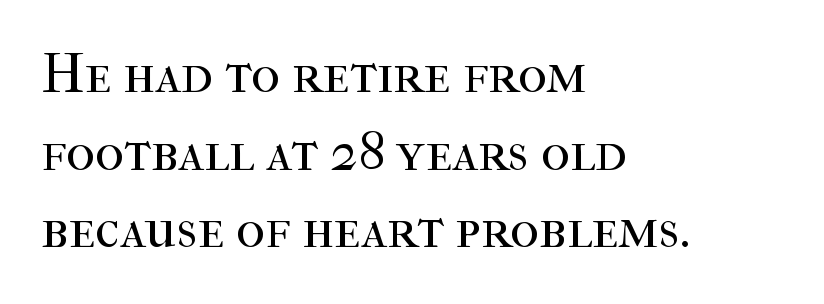
The passage shown has conventional tracking throughout. The designer went with a serif here, giving each stem small feet. Spacing verdict: proportional, widths tailored to each character. Ascenders rise straight up at ninety degrees. This block has exactly the height ordinary leading produces. Left-aligned paragraph, ragged on the right.
